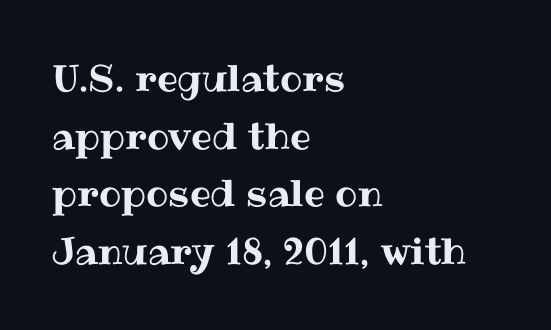
The image shows 37 px text type, upright; set left-aligned, normal line spacing (1.56x), normal letter spacing, not underlined; medium stroke contrast and a medium x-height.
